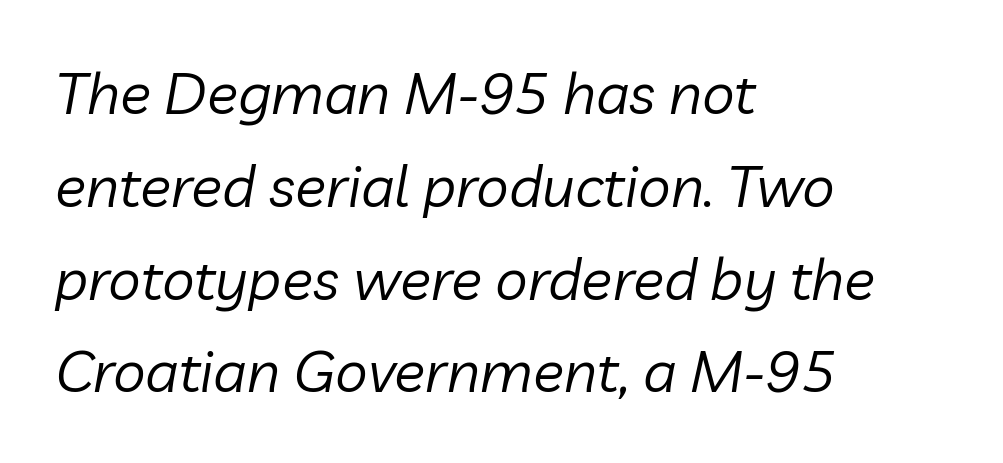
{"italic": "yes", "lean": "right", "slant_degrees": 10, "bold": "no", "weight": "regular", "width": "normal", "stroke_contrast": "low", "x_height": "medium", "monospaced": "no", "underline": "no", "align": "left", "line_spacing": "normal", "line_spacing_ratio": 1.6, "letter_spacing": "normal", "letter_spacing_em": 0.0, "glyph_px": 58}
